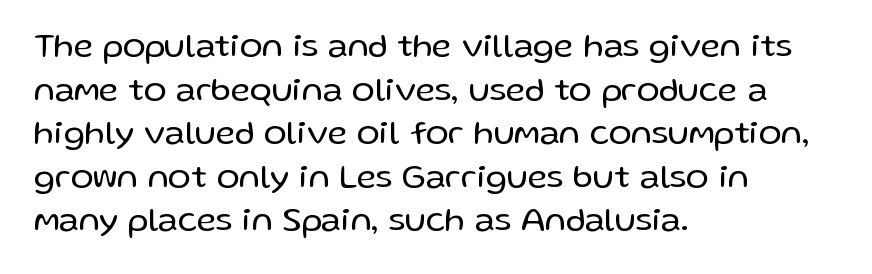
The image shows 34 px regular-weight sans-serif type, upright; set left-aligned, normal line spacing (1.28x), normal letter spacing, not underlined; low stroke contrast and a medium x-height.
